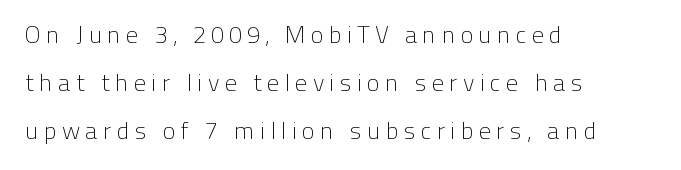
The image shows 24 px text type, upright; set left-aligned, loose line spacing (2.0x), unusually wide letter spacing (+0.22 em), not underlined.
